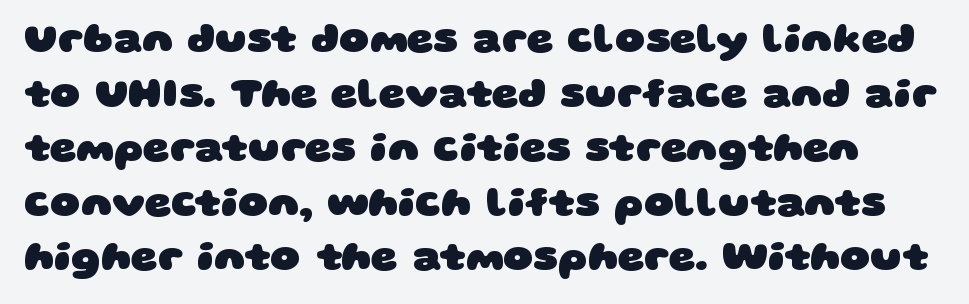
The image shows 41 px heavy, wide sans-serif type; set normal line spacing (1.33x), normal letter spacing, not underlined; low stroke contrast and a large x-height.
